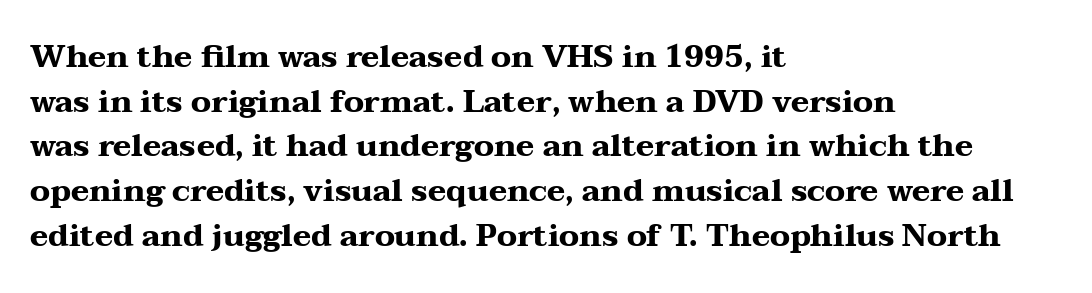
Q: Is the text bold? A: Yes.
Q: Is the text italic (slanted)? A: No, it is upright.
Q: Is the typeface a serif or a sans-serif typeface? A: Serif.
Q: Is the text underlined? A: No.
Q: How is the paragraph aligned? A: Left-aligned.
Q: Is the spacing between letters normal or unusually wide? A: Normal.
Q: Is the spacing between lines tight, normal or loose? A: Normal.
Q: Width (condensed, normal, or wide)? A: Wide.
Q: Stroke contrast? A: Medium.
Q: x-height? A: Medium.
Q: Monospaced? A: No.
